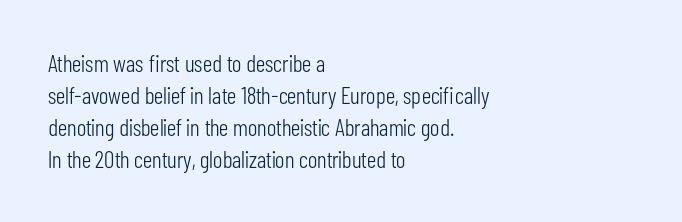
The image shows 24 px text type, upright; set left-aligned, normal line spacing (1.34x), normal letter spacing, not underlined.
